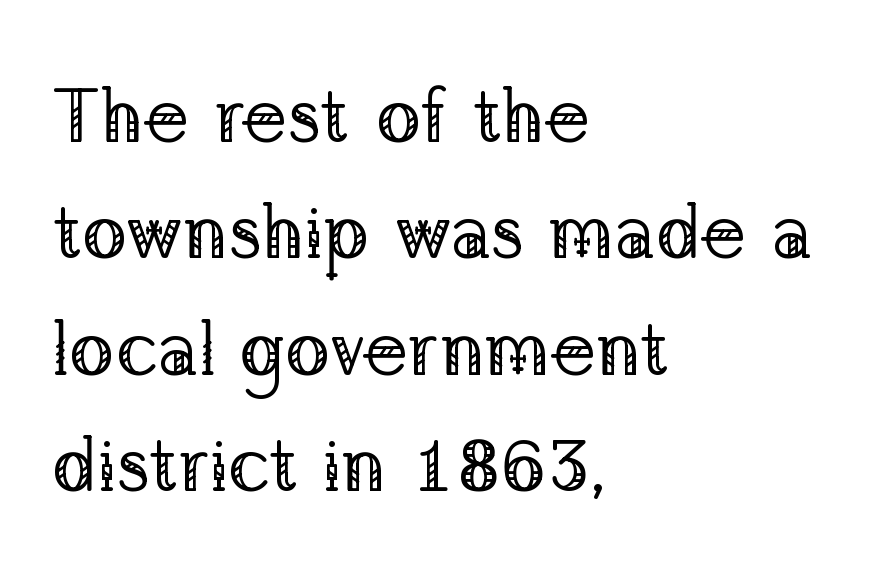
Q: Is the text bold? A: No.
Q: Is the text italic (slanted)? A: No, it is upright.
Q: Is the typeface a serif or a sans-serif typeface? A: Serif.
Q: Is the text underlined? A: No.
Q: How is the paragraph aligned? A: Left-aligned.
Q: Is the spacing between letters normal or unusually wide? A: Normal.
Q: Is the spacing between lines tight, normal or loose? A: Normal.
Q: Width (condensed, normal, or wide)? A: Normal.
Q: Stroke contrast? A: Low.
Q: x-height? A: Medium.
Q: Monospaced? A: No.
